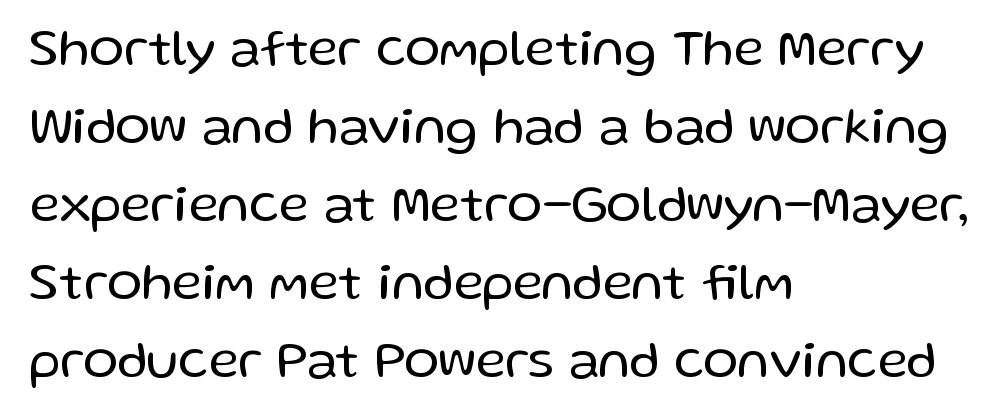
Q: Is the text bold? A: No.
Q: Is the text italic (slanted)? A: No, it is upright.
Q: Is the typeface a serif or a sans-serif typeface? A: Sans-serif.
Q: Is the text underlined? A: No.
Q: How is the paragraph aligned? A: Left-aligned.
Q: Is the spacing between letters normal or unusually wide? A: Normal.
Q: Is the spacing between lines tight, normal or loose? A: Normal.
Q: Width (condensed, normal, or wide)? A: Normal.
Q: Stroke contrast? A: Low.
Q: x-height? A: Medium.
Q: Monospaced? A: No.
